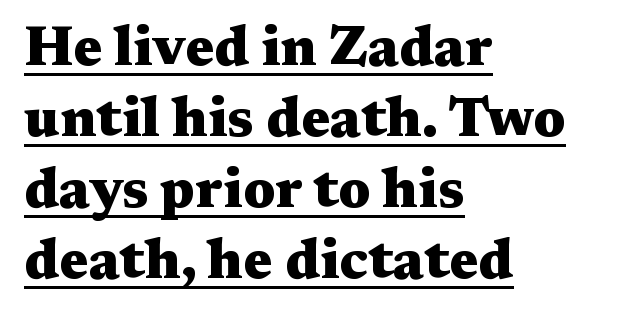
Q: Is the text bold? A: Yes.
Q: Is the text italic (slanted)? A: No, it is upright.
Q: Is the typeface a serif or a sans-serif typeface? A: Serif.
Q: Is the text underlined? A: Yes.
Q: How is the paragraph aligned? A: Left-aligned.
Q: Is the spacing between letters normal or unusually wide? A: Normal.
Q: Is the spacing between lines tight, normal or loose? A: Normal.
Q: Width (condensed, normal, or wide)? A: Wide.
Q: Stroke contrast? A: Medium.
Q: x-height? A: Medium.
Q: Monospaced? A: No.
